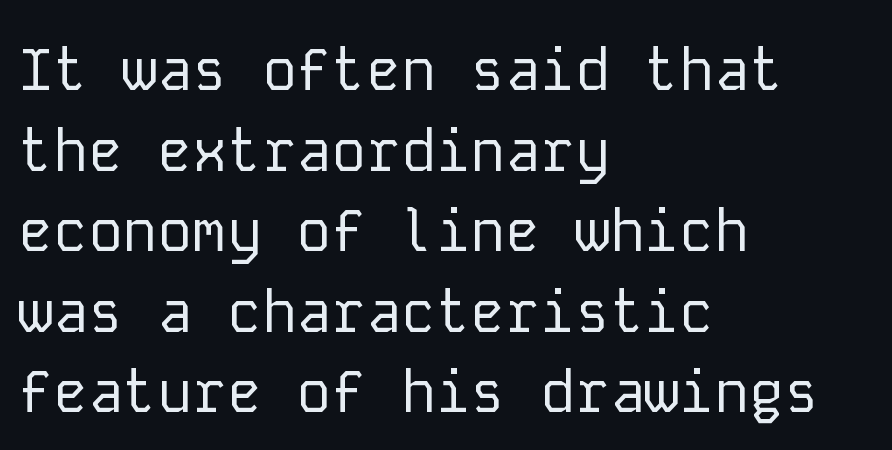
Notice how the passage keeps a crisp vertical edge on the left only. Look at the bottom of the vertical strokes: they stop flat, with no serifs. This is the regular roman posture of the typeface. Spacing verdict: monospaced, one width for all characters.
